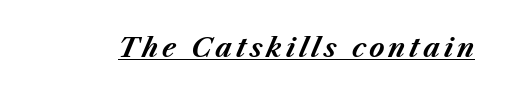
The image shows 26 px bold type, italic (leaning right); set underlined.
